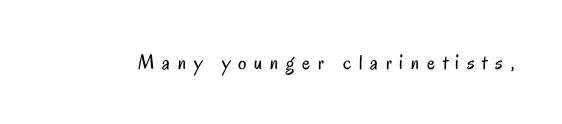
Q: Is the text bold? A: No.
Q: Is the text italic (slanted)? A: No, it is upright.
Q: Is the text underlined? A: No.
Q: Is the spacing between letters normal or unusually wide? A: Unusually wide.
